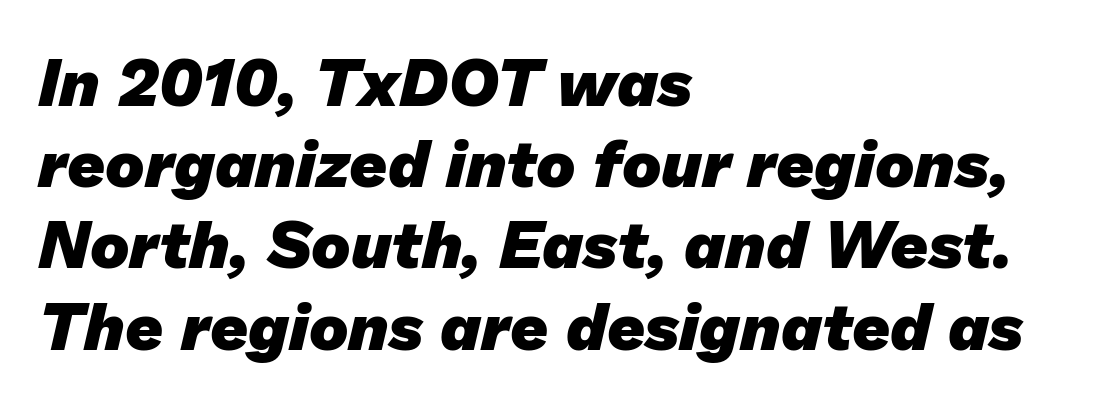
The image shows 66 px heavy sans-serif type; set left-aligned, line spacing 1.23x, normal letter spacing, not underlined; low stroke contrast and a medium x-height.
